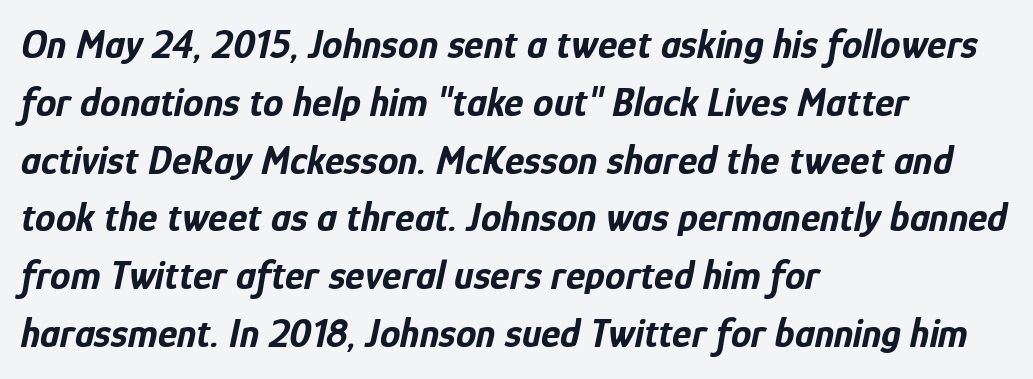
The space beneath each line is pristine and unruled. The rendering uses a bold face; every stroke is thick and dark. The text carries the slant typical of an italic or oblique font. Character widths vary here, with narrow letters taking less room than wide ones.
